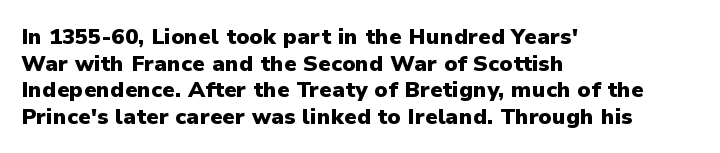
{"italic": "no", "bold": "yes", "underline": "no", "align": "left", "line_spacing_ratio": 1.21, "letter_spacing": "normal", "letter_spacing_em": 0.0, "glyph_px": 22}
